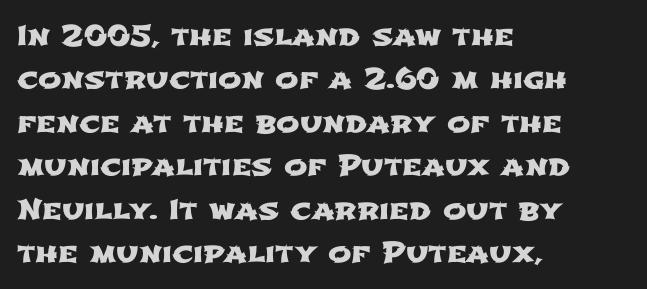
These lines stack with their left ends in a neat column. Anything drawn beneath the words? Only blank space. The passage shown is typed in a proportional face where columns would drift. Baseline-to-baseline distance is the conventional proportion of letter height. The gaps between neighbouring characters are ordinary and unremarkable.
